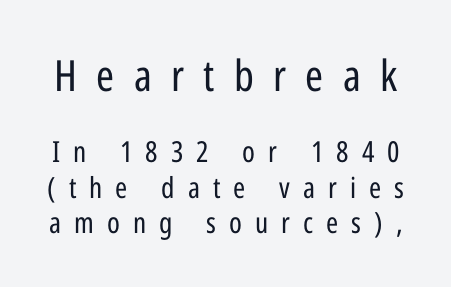
The image shows 43 px regular-weight, condensed sans-serif type, upright; set line spacing 1.21x, unusually wide letter spacing (+0.45 em), not underlined; the first (top) block is 1.48x larger; low stroke contrast and a medium x-height.
